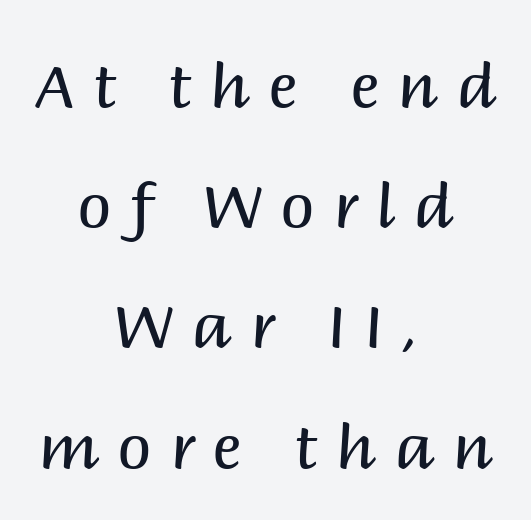
Each word looks stretched out because of the extra space between its letters. Grotesque or geometric, the face here clearly has no serifs. Any mark beneath the type? The region is blank. These lines are centered, leaving both edges ragged. The face looks like a standard text weight, possibly lighter.
